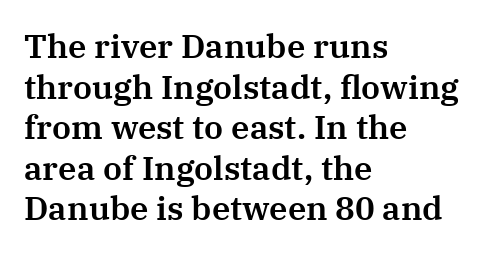
{"serif": "yes", "italic": "no", "width": "normal", "stroke_contrast": "medium", "x_height": "medium", "monospaced": "no", "underline": "no", "align": "left", "line_spacing_ratio": 1.23, "letter_spacing": "normal", "letter_spacing_em": 0.0, "glyph_px": 33}
